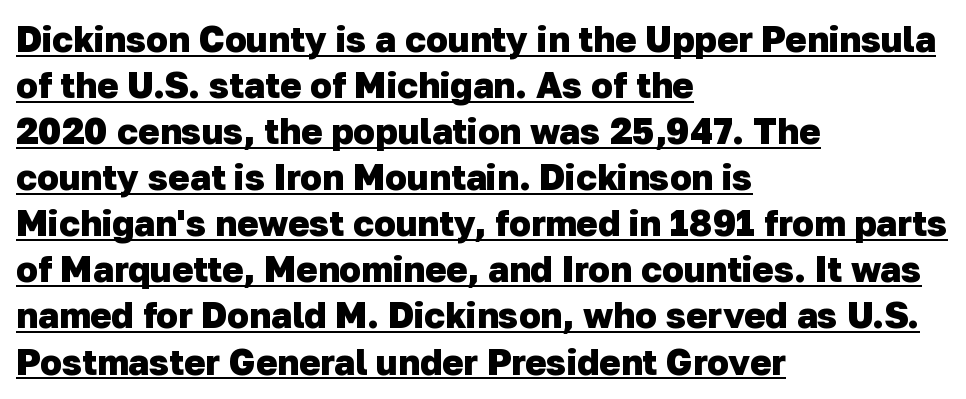
The image shows 36 px heavy sans-serif type; set left-aligned, normal line spacing (1.28x), normal letter spacing, underlined; low stroke contrast and a medium x-height.
